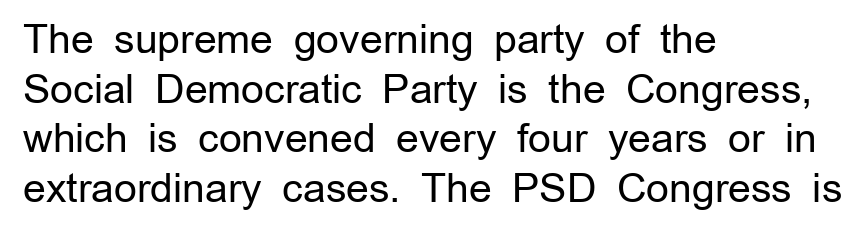
Q: Is the text bold? A: No.
Q: Is the text italic (slanted)? A: No, it is upright.
Q: Is the typeface a serif or a sans-serif typeface? A: Sans-serif.
Q: Is the text underlined? A: No.
Q: How is the paragraph aligned? A: Left-aligned.
Q: Is the spacing between letters normal or unusually wide? A: Normal.
Q: Width (condensed, normal, or wide)? A: Normal.
Q: Stroke contrast? A: Low.
Q: x-height? A: Medium.
Q: Monospaced? A: No.
